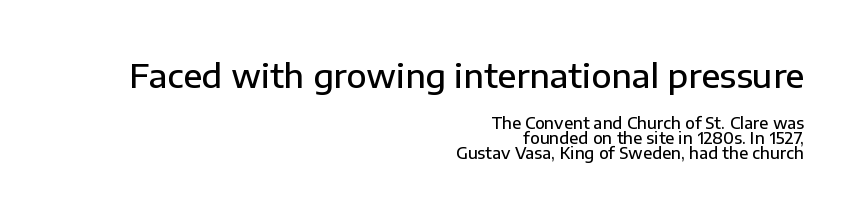
These lines huddle together more closely than default settings would place them. Regarding serifs, this sample does without them. This sample uses plain, unmodified letter spacing. The font's upright variant was chosen for this text.
